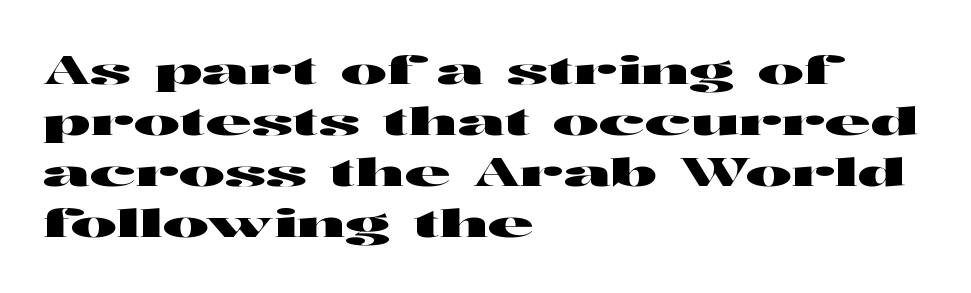
The image shows 39 px wide sans-serif type, upright; set left-aligned, normal line spacing (1.31x), normal letter spacing, not underlined; high stroke contrast and a medium x-height.
